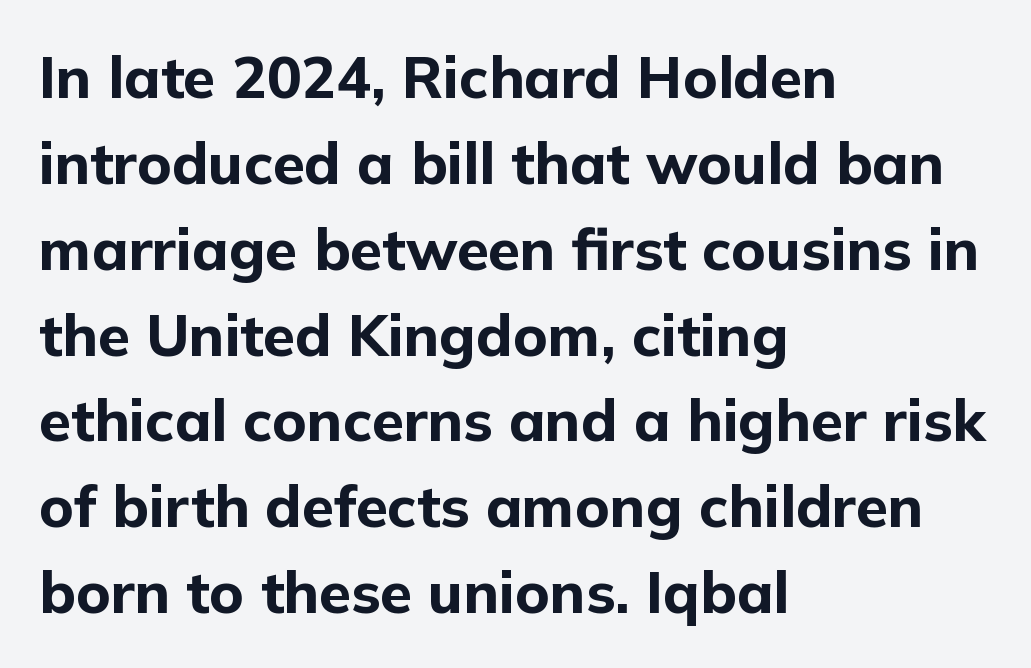
{"serif": "no", "italic": "no", "bold": "yes", "weight": "bold", "width": "normal", "stroke_contrast": "low", "x_height": "medium", "monospaced": "no", "underline": "no", "align": "left", "line_spacing": "normal", "line_spacing_ratio": 1.48, "letter_spacing": "normal", "letter_spacing_em": 0.0, "glyph_px": 58}
